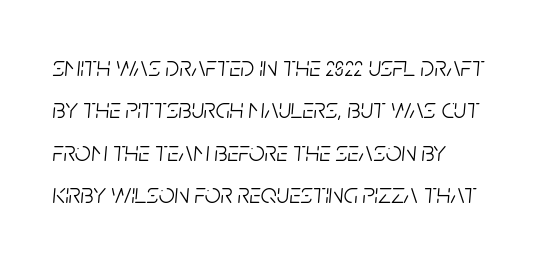
If you measured baseline to baseline, you'd find a middling distance. Looking at the ascenders, they clearly lean. The rendering anchors every line to the left-hand side. Glyph-to-glyph distance matches everyday printed text. Letters rest on an invisible, unmarked baseline. Is the stroke heavy? The answer is a plain regular-or-lighter.
